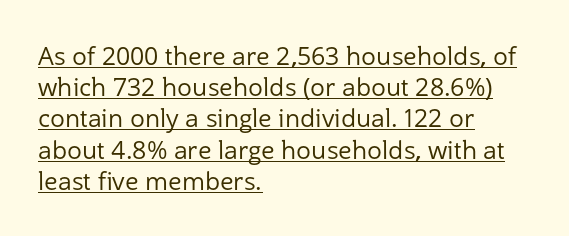
This sample carries an underscore along the baseline area. Teacher's note: observe the even left margin — that is flush-left alignment. The rows are spaced the way most documents space them. Every stem runs plumb, perpendicular to the baseline. Honestly, the letter spacing is just normal — you wouldn't notice it.
